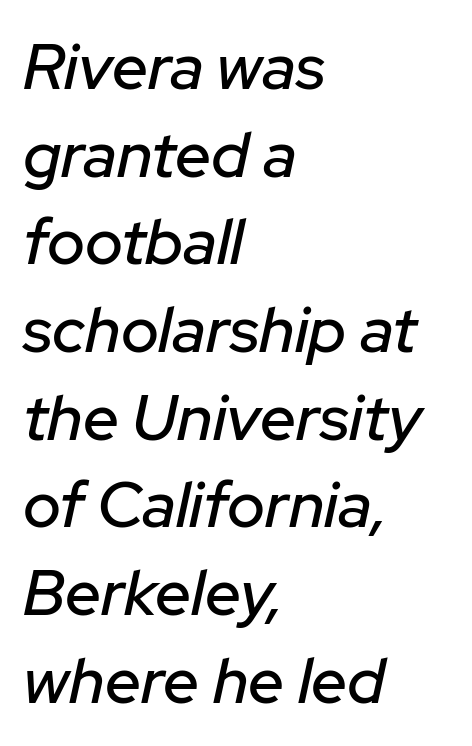
Q: Is the text italic (slanted)? A: Yes, it leans right by about 12 degrees.
Q: Is the text underlined? A: No.
Q: How is the paragraph aligned? A: Left-aligned.
Q: Is the spacing between letters normal or unusually wide? A: Normal.
Q: Is the spacing between lines tight, normal or loose? A: Normal.
Q: Width (condensed, normal, or wide)? A: Normal.
Q: Stroke contrast? A: Low.
Q: x-height? A: Medium.
Q: Monospaced? A: No.
